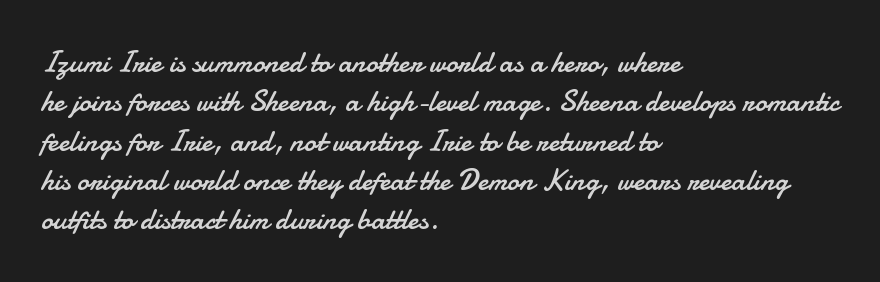
{"serif": "no", "bold": "no", "weight": "regular", "width": "normal", "stroke_contrast": "low", "x_height": "small", "monospaced": "no", "underline": "no", "align": "left", "line_spacing": "normal", "line_spacing_ratio": 1.31, "letter_spacing": "normal", "letter_spacing_em": 0.0, "glyph_px": 30}
